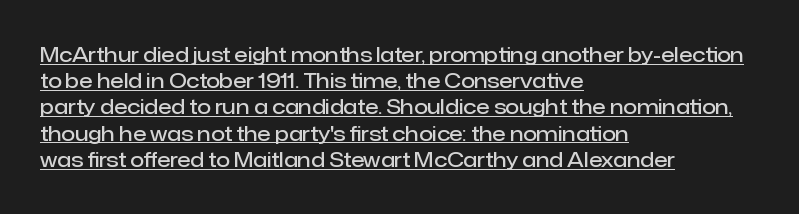
{"italic": "no", "bold": "semi", "underline": "yes", "align": "left", "line_spacing": "normal", "line_spacing_ratio": 1.31, "letter_spacing": "normal", "letter_spacing_em": 0.0, "glyph_px": 20}
